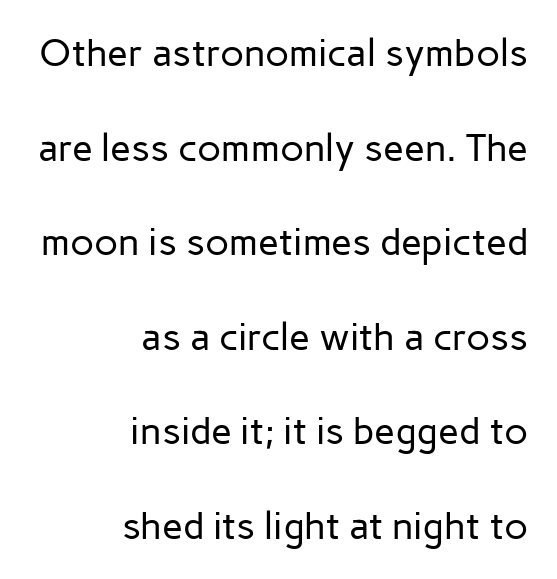
Q: Is the text bold? A: No.
Q: Is the text italic (slanted)? A: No, it is upright.
Q: Is the typeface a serif or a sans-serif typeface? A: Sans-serif.
Q: Is the text underlined? A: No.
Q: How is the paragraph aligned? A: Right-aligned.
Q: Is the spacing between letters normal or unusually wide? A: Normal.
Q: Is the spacing between lines tight, normal or loose? A: Loose.
Q: Width (condensed, normal, or wide)? A: Normal.
Q: Stroke contrast? A: Low.
Q: x-height? A: Medium.
Q: Monospaced? A: No.
